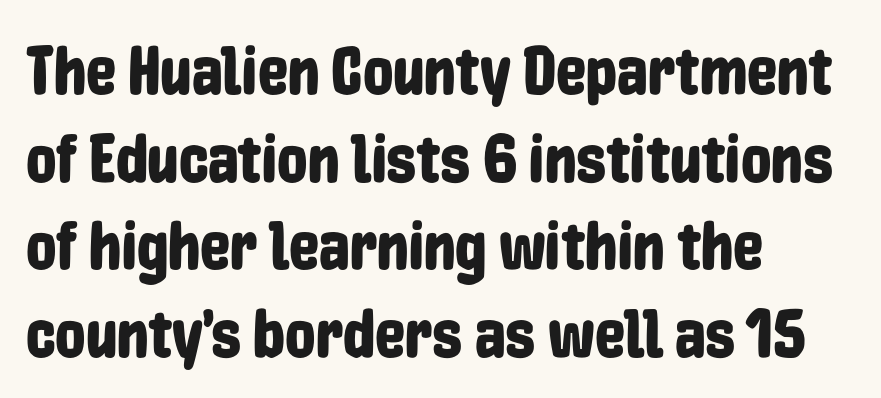
{"serif": "no", "italic": "no", "width": "condensed", "stroke_contrast": "low", "x_height": "medium", "monospaced": "no", "underline": "no", "align": "left", "line_spacing": "normal", "line_spacing_ratio": 1.29, "letter_spacing": "normal", "letter_spacing_em": 0.0, "glyph_px": 68}
